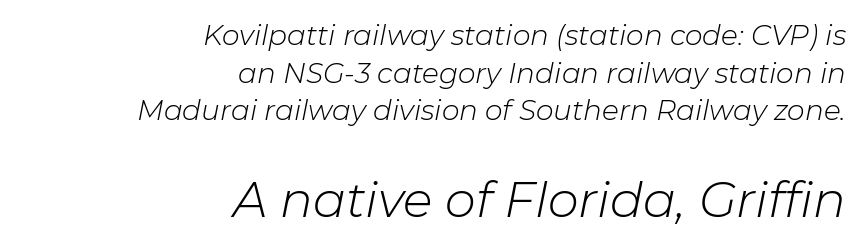
Decoration check: the copy has no underline. Looking at the ascenders, they clearly lean. Casual observation: everything's shoved over to the right. The font sits on the lighter half of the weight spectrum, regular included. The face used here is proportionally spaced, like ordinary book or web type. Words appear dense and cohesive because spacing is normal.
